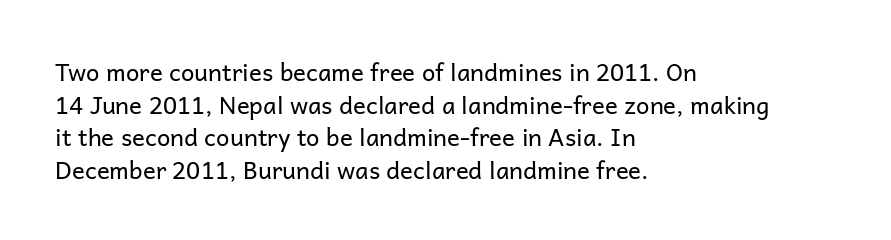
The image shows 24 px text type, upright; set left-aligned, normal line spacing (1.36x), normal letter spacing, not underlined.
